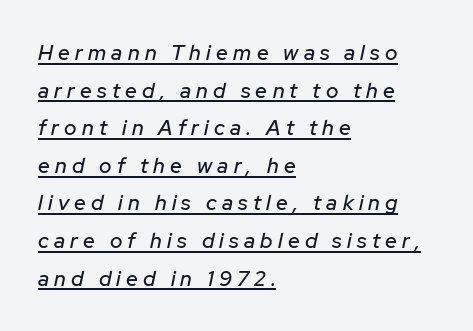
The image shows 21 px text type, italic (leaning right); set left-aligned, line spacing 1.79x, unusually wide letter spacing (+0.25 em), underlined.
